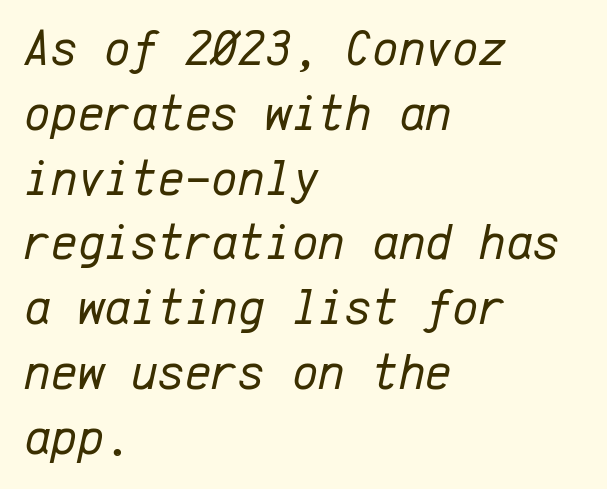
Slant detected: the letters are inclined. Is there much room between lines? A standard amount, neither cramped nor airy. Stroke mass is kept to a normal reading level or below. Underline: absent.
